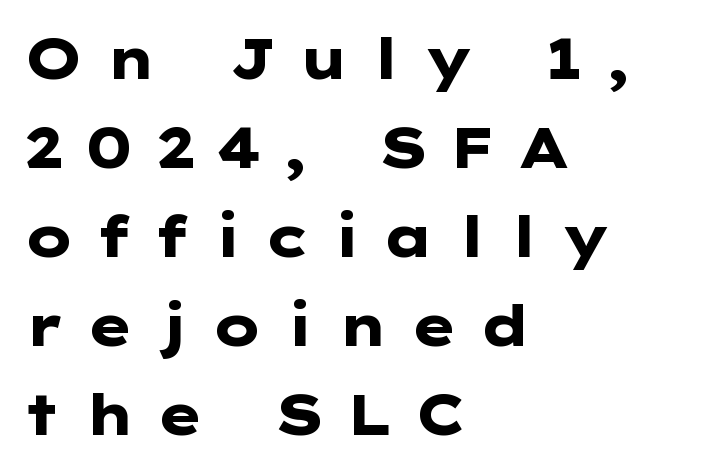
{"serif": "no", "italic": "no", "bold": "yes", "weight": "heavy", "width": "wide", "stroke_contrast": "low", "x_height": "medium", "underline": "no", "align": "left", "line_spacing": "normal", "line_spacing_ratio": 1.59, "letter_spacing": "wide", "letter_spacing_em": 0.37, "glyph_px": 56}
